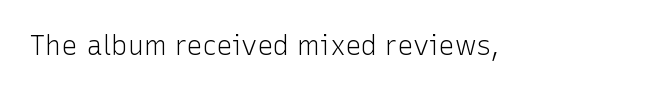
Has an underline been added? It has not. The type is set solid horizontally, with unmodified tracking. The characters are drawn with everyday or finer stroke widths. Every character sits straight up, as roman type does.
